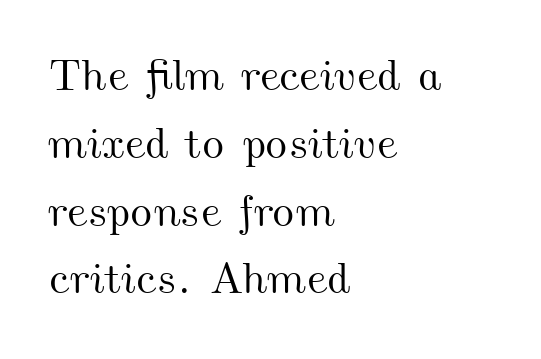
{"width": "wide", "stroke_contrast": "medium", "x_height": "small", "monospaced": "no", "underline": "no", "align": "left", "line_spacing": "normal", "line_spacing_ratio": 1.54, "letter_spacing": "normal", "letter_spacing_em": 0.0, "glyph_px": 44}
